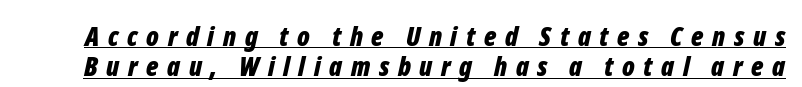
Glyph-to-glyph distance is far greater than everyday printed text. In terms of weight, the rendering is a true, heavy bold. Descenders here cross a horizontal rule under the line. The block of text is dense from top to bottom, with scant space between rows.
